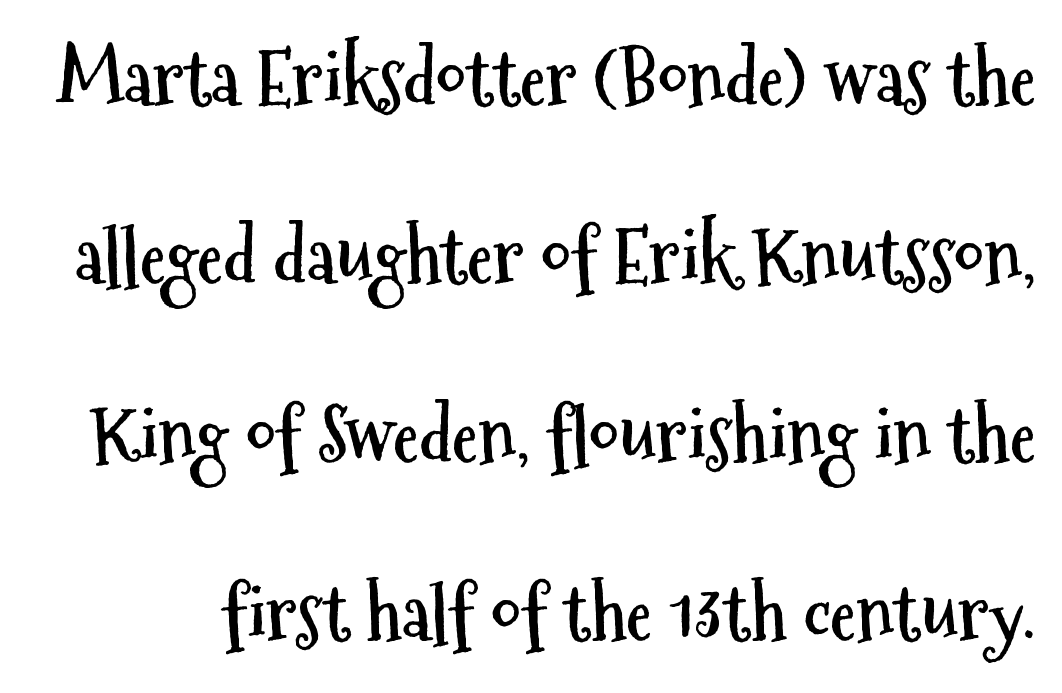
Whoever set this chose breathing room over compactness in the vertical rhythm. You could call the tracking neutral — neither tight nor loose. Chunky letters — that's bold for sure. Rendered with straight, roman letterforms. The letters advance in unequal steps, a hallmark of proportional type. The foot of each line stays bare and open.
